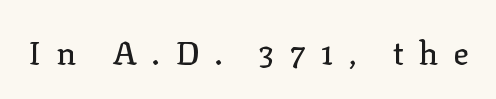
Q: Is the text italic (slanted)? A: No, it is upright.
Q: Is the typeface a serif or a sans-serif typeface? A: Serif.
Q: Is the text underlined? A: No.
Q: Is the spacing between letters normal or unusually wide? A: Unusually wide.
Q: Width (condensed, normal, or wide)? A: Normal.
Q: Stroke contrast? A: Low.
Q: x-height? A: Medium.
Q: Monospaced? A: No.
